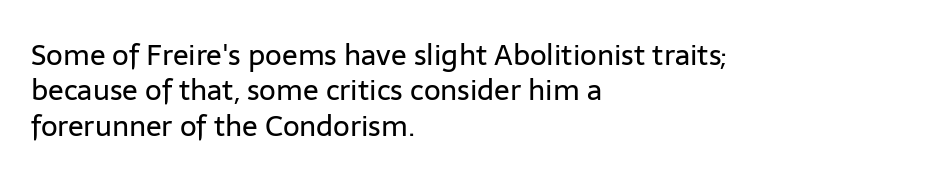
Q: Is the text bold? A: No.
Q: Is the text italic (slanted)? A: No, it is upright.
Q: Is the typeface a serif or a sans-serif typeface? A: Sans-serif.
Q: Is the text underlined? A: No.
Q: How is the paragraph aligned? A: Left-aligned.
Q: Is the spacing between letters normal or unusually wide? A: Normal.
Q: Width (condensed, normal, or wide)? A: Normal.
Q: Stroke contrast? A: Low.
Q: x-height? A: Medium.
Q: Monospaced? A: No.
